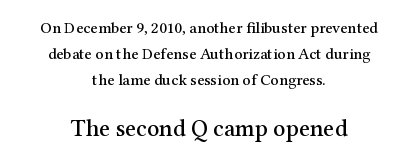
Q: Is the text italic (slanted)? A: No, it is upright.
Q: Is the text underlined? A: No.
Q: How is the paragraph aligned? A: Centered.
Q: Is the spacing between letters normal or unusually wide? A: Normal.
Q: Is the spacing between lines tight, normal or loose? A: Normal.
Q: Which block of text is set in a larger size, the first (top) or the second (bottom)? A: The second (bottom) one.
